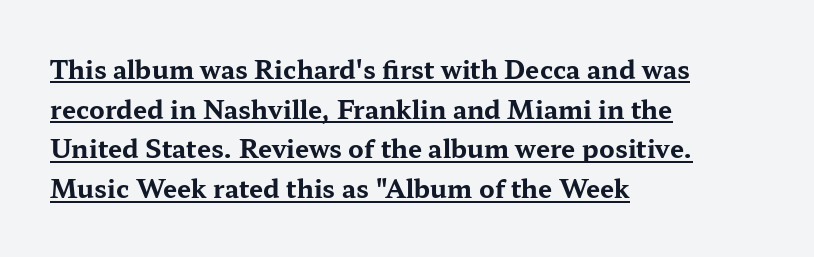
{"italic": "no", "bold": "yes", "underline": "yes", "align": "left", "line_spacing": "normal", "line_spacing_ratio": 1.59, "letter_spacing": "normal", "letter_spacing_em": 0.0, "glyph_px": 25}
